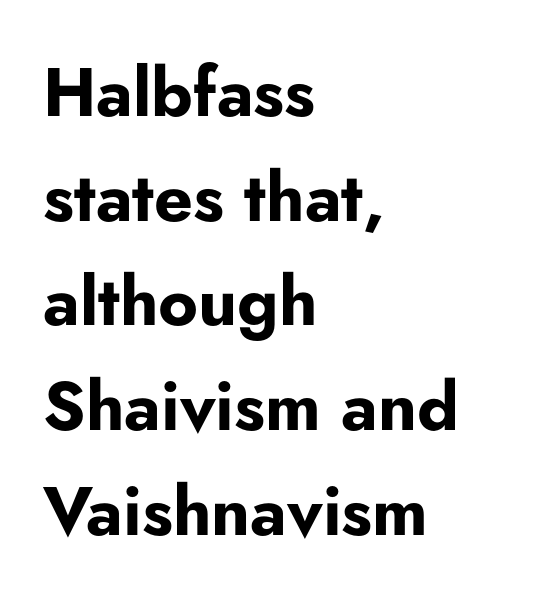
{"serif": "no", "italic": "no", "bold": "yes", "weight": "bold", "width": "normal", "stroke_contrast": "low", "x_height": "small", "monospaced": "no", "underline": "no", "align": "left", "line_spacing": "normal", "line_spacing_ratio": 1.54, "letter_spacing": "normal", "letter_spacing_em": 0.0, "glyph_px": 68}
